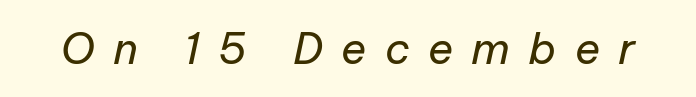
Q: Is the text bold? A: No.
Q: Is the text italic (slanted)? A: Yes, it leans right by about 12 degrees.
Q: Is the text underlined? A: No.
Q: Is the spacing between letters normal or unusually wide? A: Unusually wide.
Q: Width (condensed, normal, or wide)? A: Normal.
Q: Stroke contrast? A: Low.
Q: x-height? A: Medium.
Q: Monospaced? A: No.
